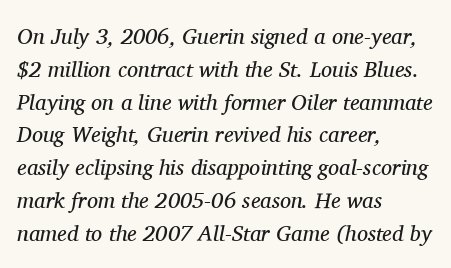
Q: Is the text bold? A: No.
Q: Is the text italic (slanted)? A: Yes, it leans right by about 11 degrees.
Q: Is the text underlined? A: No.
Q: How is the paragraph aligned? A: Left-aligned.
Q: Is the spacing between letters normal or unusually wide? A: Normal.
Q: Is the spacing between lines tight, normal or loose? A: Normal.
